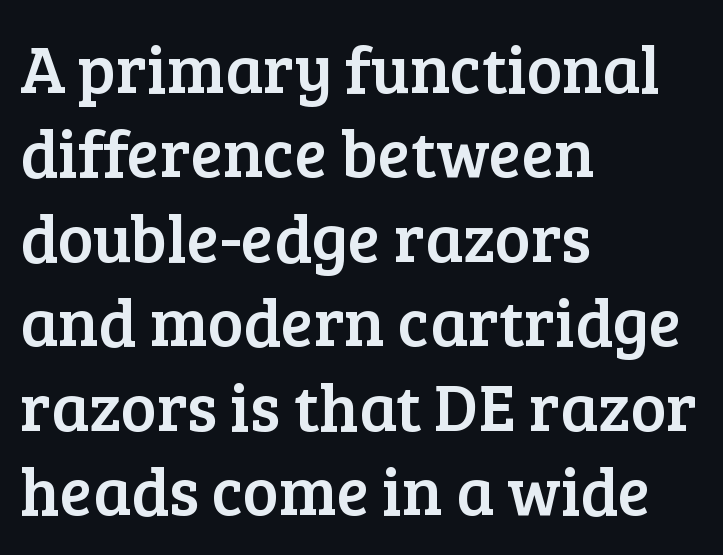
Q: Is the text italic (slanted)? A: No, it is upright.
Q: Is the typeface a serif or a sans-serif typeface? A: Serif.
Q: Is the text underlined? A: No.
Q: How is the paragraph aligned? A: Left-aligned.
Q: Is the spacing between letters normal or unusually wide? A: Normal.
Q: Is the spacing between lines tight, normal or loose? A: Normal.
Q: Width (condensed, normal, or wide)? A: Normal.
Q: Stroke contrast? A: Low.
Q: x-height? A: Medium.
Q: Monospaced? A: No.
